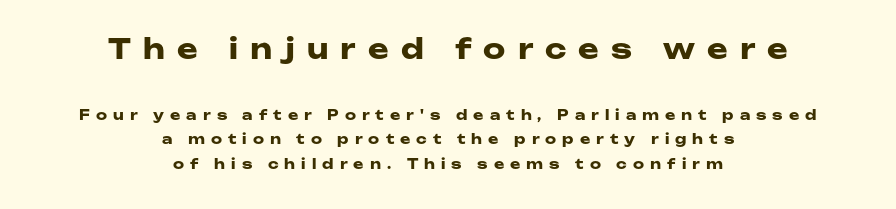
Typeset on center — no edge is straight. Clear beneath every line of the passage. The axis of the letterforms is exactly vertical. The passage shown is typed in a proportional face where columns would drift. Check where the strokes stop: nothing finishes them off — pure sans. Each glyph is drawn with heavy, bold strokes.
